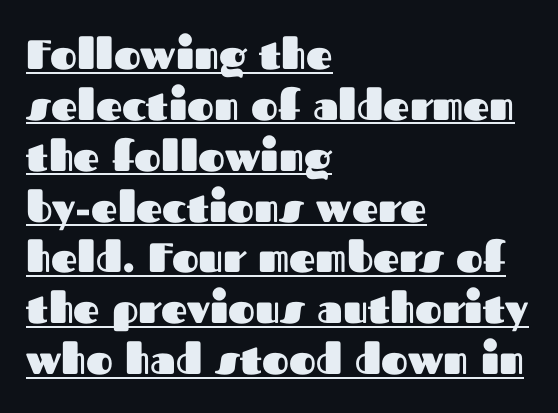
Caption: standard tracking, unaltered. A sans-serif font was chosen for this passage. Teacher's note: observe the even left margin — that is flush-left alignment. The lettering is marked with a stroke running underneath it. These words are printed bold, with thick strokes throughout.
